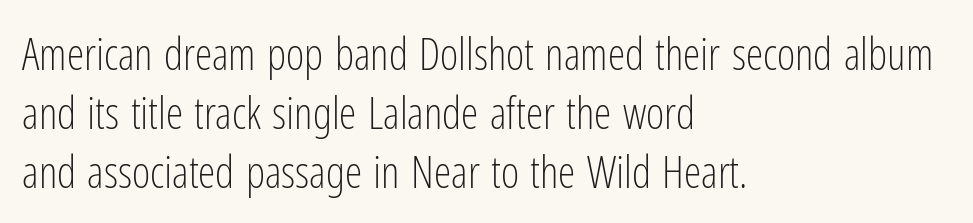
Q: Is the text bold? A: No.
Q: Is the text italic (slanted)? A: No, it is upright.
Q: Is the typeface a serif or a sans-serif typeface? A: Sans-serif.
Q: Is the text underlined? A: No.
Q: How is the paragraph aligned? A: Left-aligned.
Q: Is the spacing between letters normal or unusually wide? A: Normal.
Q: Is the spacing between lines tight, normal or loose? A: Normal.
Q: Width (condensed, normal, or wide)? A: Condensed.
Q: Stroke contrast? A: Low.
Q: x-height? A: Medium.
Q: Monospaced? A: No.
